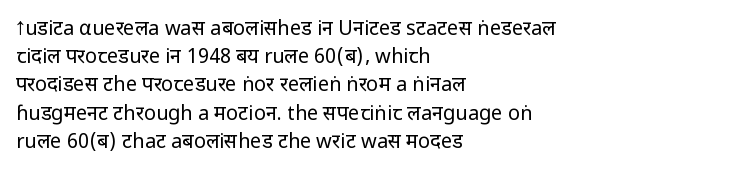
{"italic": "no", "bold": "no", "underline": "no", "align": "left", "line_spacing": "normal", "line_spacing_ratio": 1.41, "letter_spacing": "normal", "letter_spacing_em": 0.0, "glyph_px": 20}
